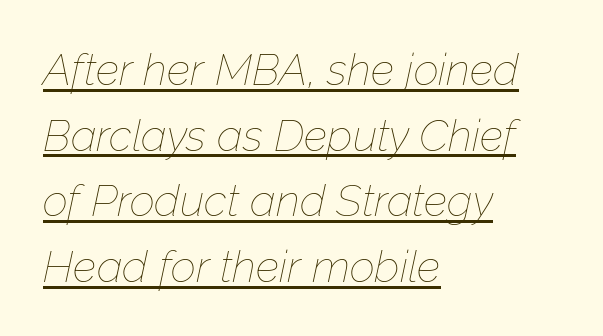
The image shows 44 px thin type, italic (leaning right); set left-aligned, normal line spacing (1.49x), normal letter spacing, underlined; low stroke contrast and a medium x-height.
